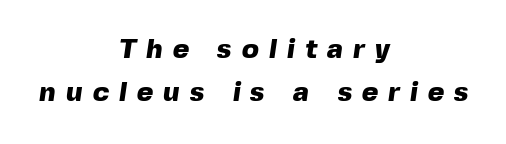
Q: Is the text bold? A: Yes.
Q: Is the typeface a serif or a sans-serif typeface? A: Sans-serif.
Q: Is the text underlined? A: No.
Q: How is the paragraph aligned? A: Centered.
Q: Is the spacing between letters normal or unusually wide? A: Unusually wide.
Q: Is the spacing between lines tight, normal or loose? A: Normal.
Q: Width (condensed, normal, or wide)? A: Normal.
Q: x-height? A: Medium.
Q: Monospaced? A: No.
